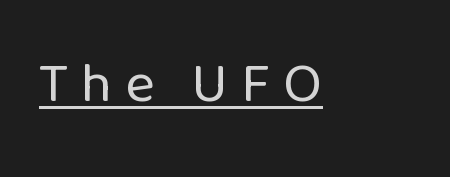
Q: Is the text bold? A: No.
Q: Is the text italic (slanted)? A: No, it is upright.
Q: Is the typeface a serif or a sans-serif typeface? A: Sans-serif.
Q: Is the text underlined? A: Yes.
Q: Is the spacing between letters normal or unusually wide? A: Unusually wide.
Q: Width (condensed, normal, or wide)? A: Normal.
Q: Stroke contrast? A: Low.
Q: x-height? A: Medium.
Q: Monospaced? A: No.
